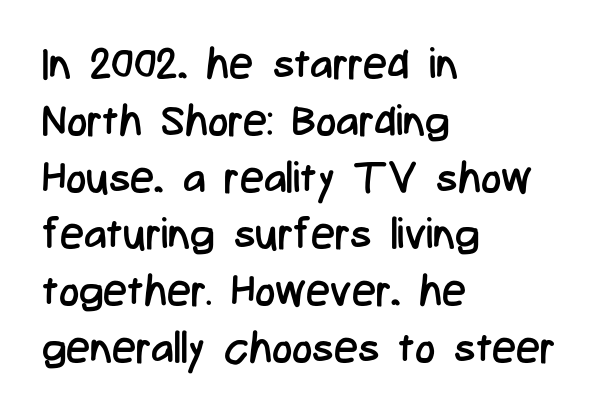
{"serif": "no", "italic": "no", "bold": "no", "weight": "regular", "width": "condensed", "stroke_contrast": "low", "x_height": "medium", "monospaced": "no", "underline": "no", "align": "left", "line_spacing": "normal", "line_spacing_ratio": 1.32, "letter_spacing": "normal", "letter_spacing_em": 0.0, "glyph_px": 43}
